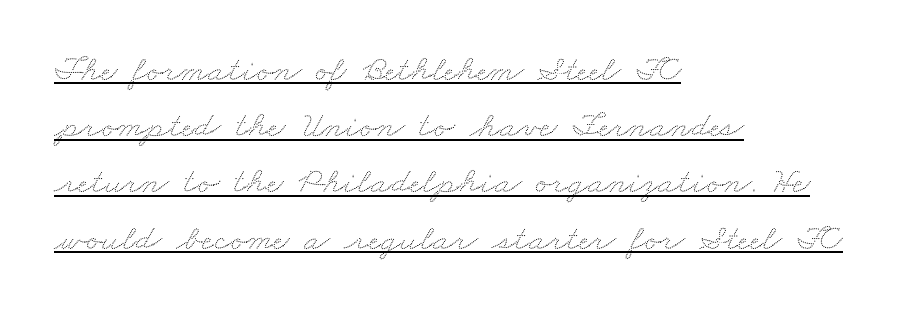
Q: Is the text underlined? A: Yes.
Q: How is the paragraph aligned? A: Left-aligned.
Q: Is the spacing between letters normal or unusually wide? A: Normal.
Q: Is the spacing between lines tight, normal or loose? A: Normal.
Q: Width (condensed, normal, or wide)? A: Wide.
Q: Stroke contrast? A: Low.
Q: x-height? A: Small.
Q: Monospaced? A: No.
